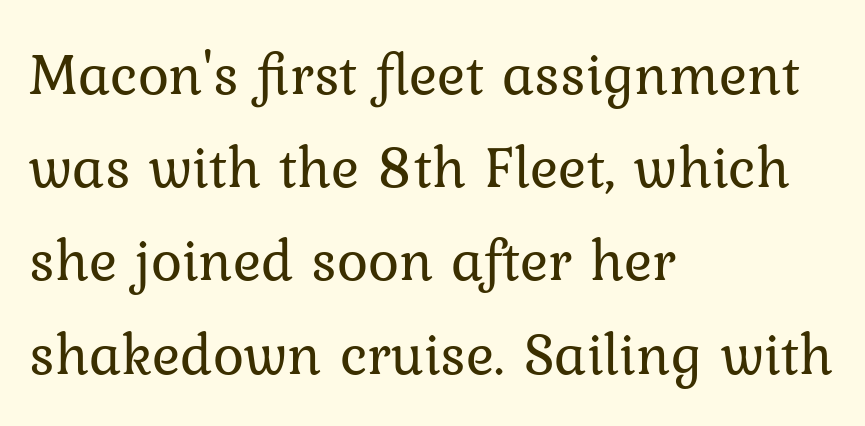
The image shows 59 px regular-weight serif type, upright; set left-aligned, normal line spacing (1.58x), normal letter spacing, not underlined; low stroke contrast and a medium x-height.
